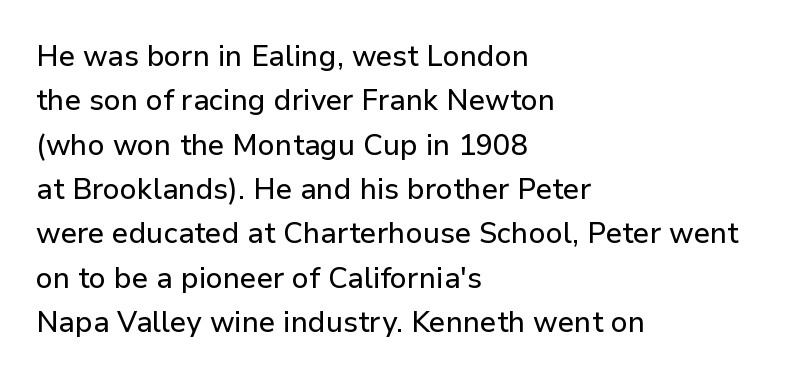
{"serif": "no", "italic": "no", "width": "normal", "stroke_contrast": "low", "x_height": "medium", "monospaced": "no", "underline": "no", "align": "left", "line_spacing": "normal", "line_spacing_ratio": 1.53, "letter_spacing": "normal", "letter_spacing_em": 0.0, "glyph_px": 29}
